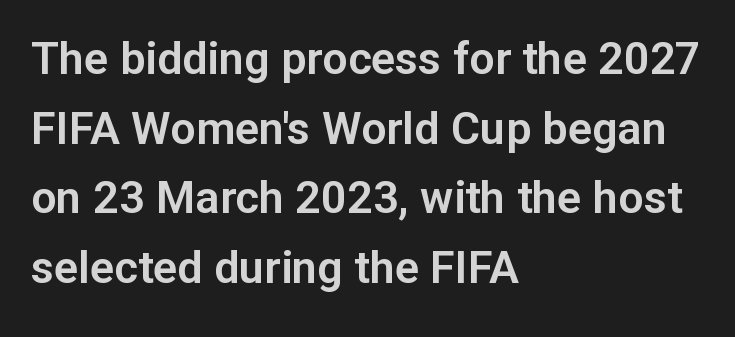
The image shows 45 px sans-serif type, upright; set left-aligned, normal line spacing (1.55x), normal letter spacing, not underlined; low stroke contrast and a medium x-height.
